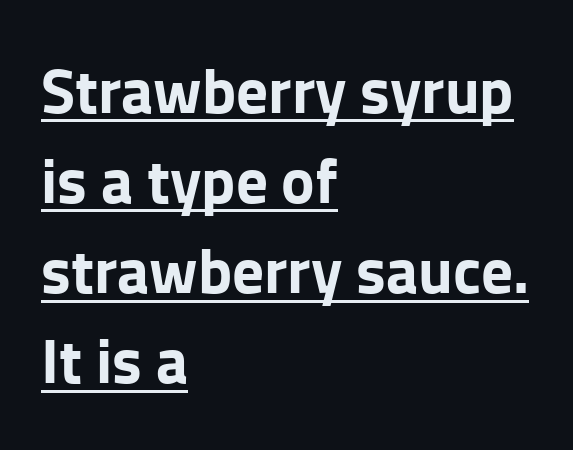
{"serif": "no", "italic": "no", "bold": "yes", "weight": "bold", "width": "normal", "stroke_contrast": "low", "x_height": "medium", "monospaced": "no", "underline": "yes", "align": "left", "line_spacing": "normal", "line_spacing_ratio": 1.43, "letter_spacing": "normal", "letter_spacing_em": 0.0, "glyph_px": 63}
